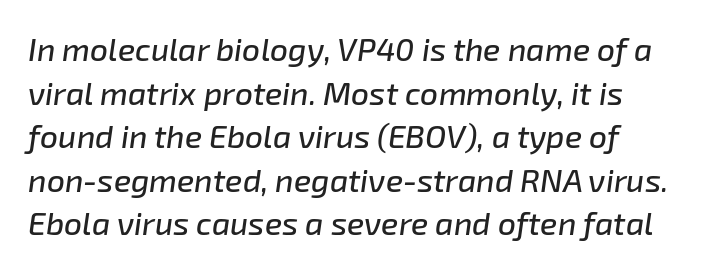
{"italic": "yes", "lean": "right", "slant_degrees": 8, "width": "normal", "stroke_contrast": "low", "x_height": "medium", "monospaced": "no", "underline": "no", "align": "left", "line_spacing": "normal", "line_spacing_ratio": 1.36, "letter_spacing": "normal", "letter_spacing_em": 0.0, "glyph_px": 32}
